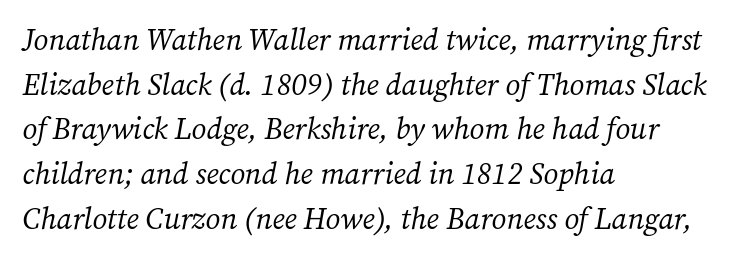
Check where the strokes stop: tiny serifs finish them off. These glyphs show unthickened strokes, regular width or finer. Is this a fixed-width face? No — the glyphs have proportional, varying widths. There's an unmistakable incline to the writing here. What's the leading like? Ordinary, nothing unusual.
